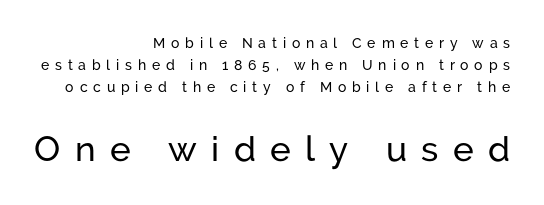
Q: Is the text italic (slanted)? A: No, it is upright.
Q: Is the typeface a serif or a sans-serif typeface? A: Sans-serif.
Q: Is the text underlined? A: No.
Q: How is the paragraph aligned? A: Right-aligned.
Q: Is the spacing between letters normal or unusually wide? A: Unusually wide.
Q: Is the spacing between lines tight, normal or loose? A: Normal.
Q: Which block of text is set in a larger size, the first (top) or the second (bottom)? A: The second (bottom) one.
Q: Width (condensed, normal, or wide)? A: Normal.
Q: Stroke contrast? A: Low.
Q: x-height? A: Medium.
Q: Monospaced? A: No.
